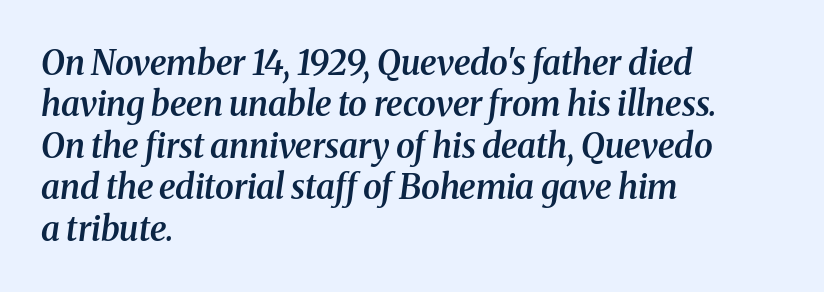
Only glyphs here, with clear space below each row. A bit beefed up — I'd call it semibold rather than bold. This sample uses plain, unmodified letter spacing. Note the varied advance widths — an 'i' is clearly narrower than an 'm'. A typesetter would label this face a serif.
